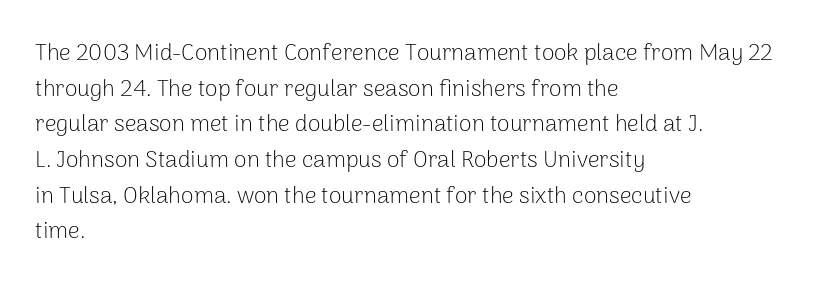
{"italic": "no", "bold": "no", "underline": "no", "align": "left", "line_spacing": "normal", "line_spacing_ratio": 1.55, "letter_spacing": "normal", "letter_spacing_em": 0.0, "glyph_px": 23}
